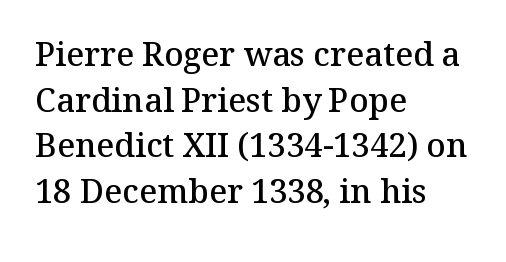
Q: Is the text bold? A: Semi-bold.
Q: Is the text italic (slanted)? A: No, it is upright.
Q: Is the typeface a serif or a sans-serif typeface? A: Serif.
Q: Is the text underlined? A: No.
Q: How is the paragraph aligned? A: Left-aligned.
Q: Is the spacing between letters normal or unusually wide? A: Normal.
Q: Is the spacing between lines tight, normal or loose? A: Normal.
Q: Width (condensed, normal, or wide)? A: Normal.
Q: Stroke contrast? A: Medium.
Q: x-height? A: Medium.
Q: Monospaced? A: No.
